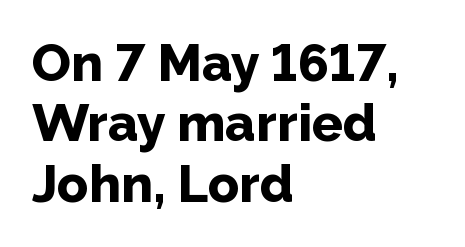
{"serif": "no", "italic": "no", "bold": "yes", "weight": "bold", "width": "normal", "stroke_contrast": "low", "x_height": "medium", "monospaced": "no", "underline": "no", "align": "left", "line_spacing_ratio": 1.16, "letter_spacing": "normal", "letter_spacing_em": 0.0, "glyph_px": 52}
